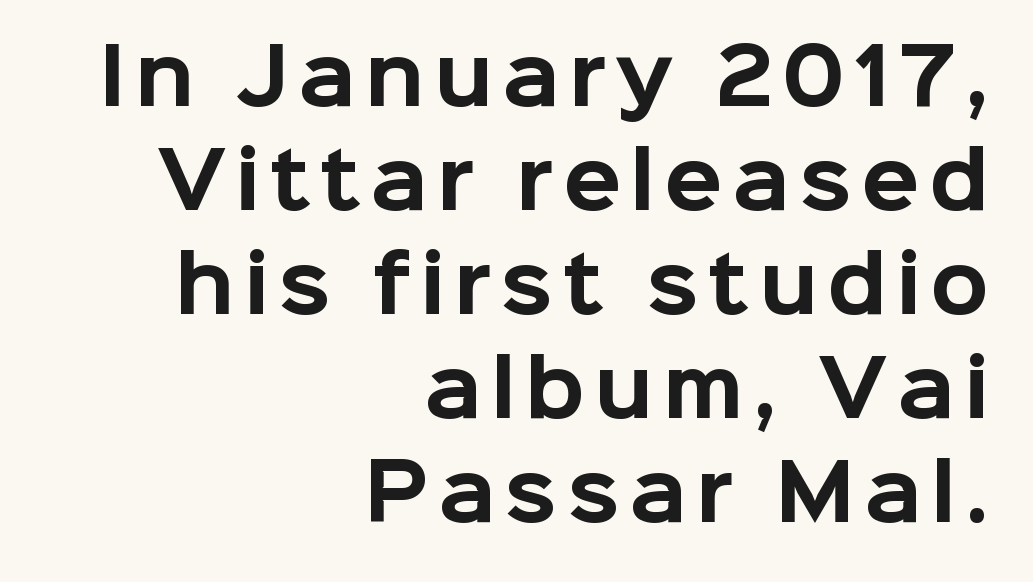
{"serif": "no", "italic": "no", "bold": "yes", "weight": "bold", "width": "normal", "stroke_contrast": "low", "x_height": "medium", "monospaced": "no", "underline": "no", "align": "right", "line_spacing": "normal", "line_spacing_ratio": 1.37, "glyph_px": 76}
